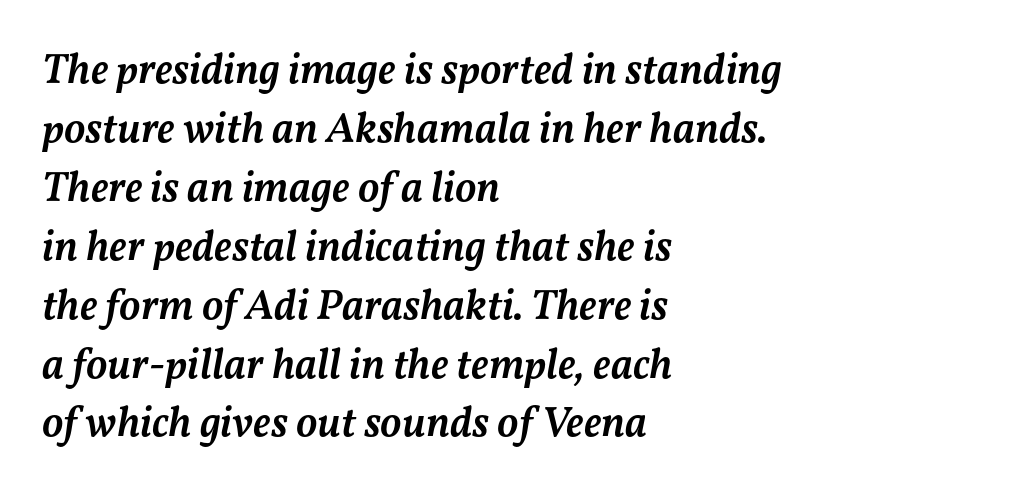
Observe the lean: these are italic letterforms. Its strokes are somewhat broadened, the hallmark of semibold type. Compared with typical paragraphs, the rows here are spaced about the same. Underline: absent.
